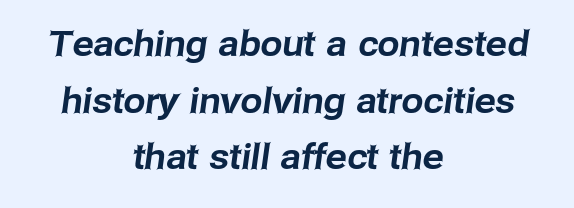
{"serif": "no", "width": "normal", "stroke_contrast": "low", "x_height": "medium", "monospaced": "no", "underline": "no", "align": "center", "line_spacing": "normal", "line_spacing_ratio": 1.62, "letter_spacing": "normal", "letter_spacing_em": 0.0, "glyph_px": 35}
